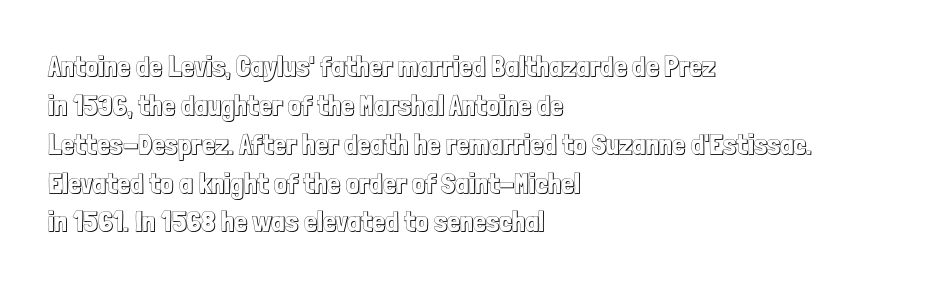
The image shows 29 px condensed type, upright; set left-aligned, normal line spacing (1.34x), normal letter spacing, not underlined; a medium x-height.
